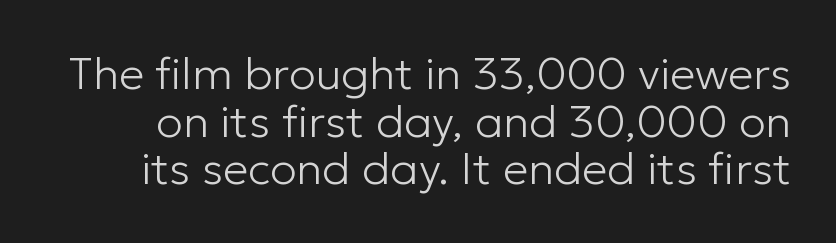
{"serif": "no", "italic": "no", "bold": "no", "weight": "light", "width": "normal", "stroke_contrast": "low", "x_height": "medium", "monospaced": "no", "underline": "no", "line_spacing": "tight", "line_spacing_ratio": 1.06, "letter_spacing": "normal", "letter_spacing_em": 0.0, "glyph_px": 45}
